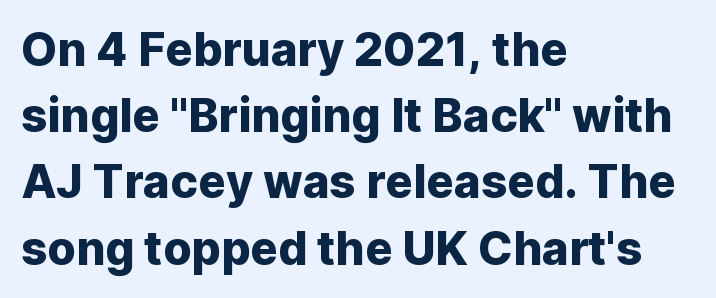
Has an underline been added? It has not. These lines were composed using upright roman letters. A typesetter would call this proportional, since set widths differ per character. This sample is left-justified, so line endings fall wherever the words run out. The rendering shows plain stroke endings on the letterforms — a sans-serif design. These lines keep a tight, regular rhythm from letter to letter.
